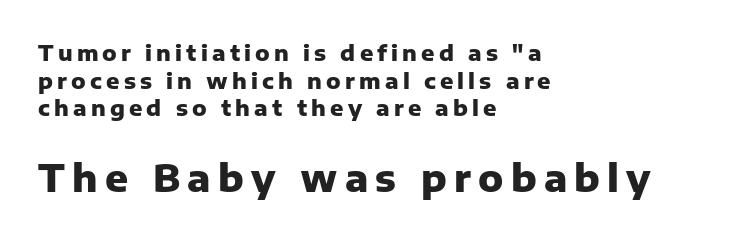
{"serif": "no", "italic": "no", "bold": "yes", "weight": "heavy", "width": "normal", "stroke_contrast": "low", "x_height": "medium", "monospaced": "no", "underline": "no", "align": "left", "line_spacing": "normal", "line_spacing_ratio": 1.26, "larger_block": "second", "size_ratio": 1.73, "glyph_px": 38}
